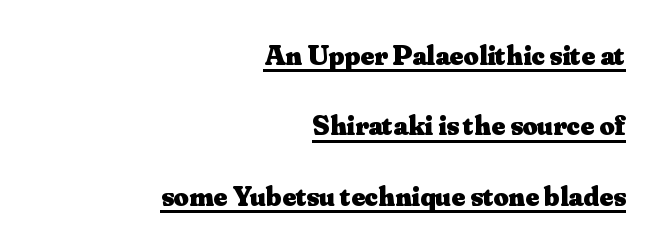
The image shows 29 px heavy serif type, upright; set right-aligned, loose line spacing (2.43x), normal letter spacing, underlined; medium stroke contrast and a small x-height.
